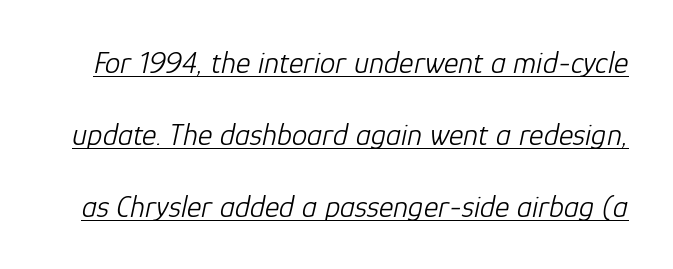
{"italic": "yes", "lean": "right", "slant_degrees": 12, "bold": "no", "weight": "light", "width": "normal", "stroke_contrast": "low", "x_height": "medium", "monospaced": "no", "underline": "yes", "line_spacing": "loose", "line_spacing_ratio": 2.32, "letter_spacing": "normal", "letter_spacing_em": 0.0, "glyph_px": 31}
